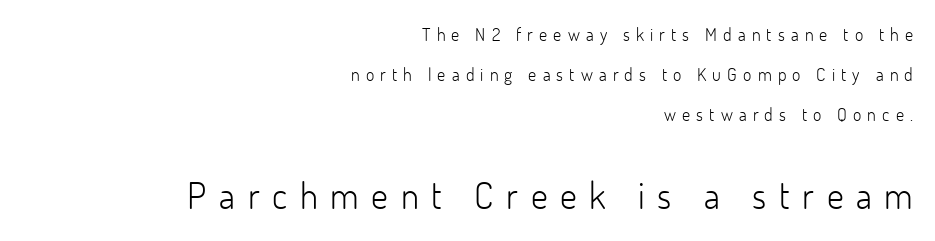
{"serif": "no", "italic": "no", "bold": "no", "weight": "light", "width": "normal", "stroke_contrast": "low", "x_height": "small", "monospaced": "no", "underline": "no", "align": "right", "line_spacing": "loose", "line_spacing_ratio": 2.22, "letter_spacing": "wide", "letter_spacing_em": 0.34, "larger_block": "second", "size_ratio": 2.06, "glyph_px": 37}
